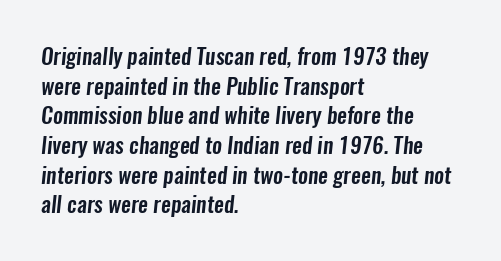
There is no visible air inserted between adjacent glyphs. Each line starts at the same left margin while the right side varies. The gap between lines stays unmarked. Vertical spacing — default.
